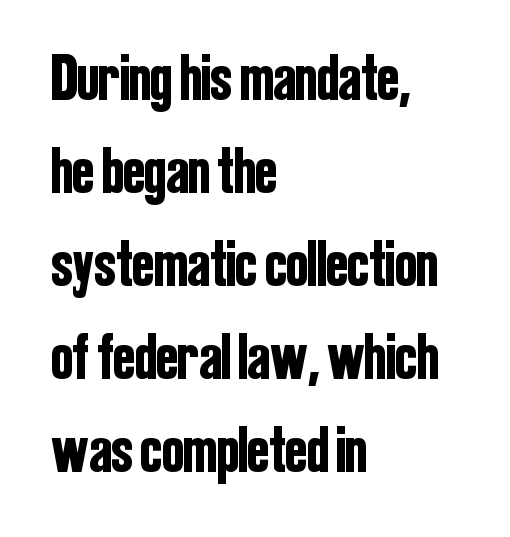
The image shows 65 px condensed sans-serif type, upright; set left-aligned, normal line spacing (1.43x), normal letter spacing, not underlined; low stroke contrast and a medium x-height.
